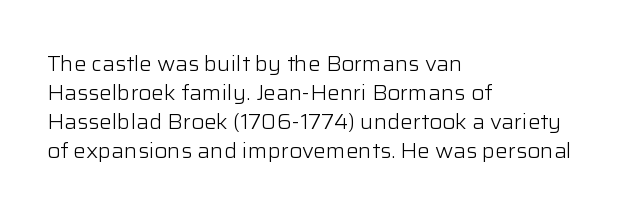
The image shows 21 px text type, upright; set left-aligned, normal line spacing (1.38x), normal letter spacing, not underlined.
